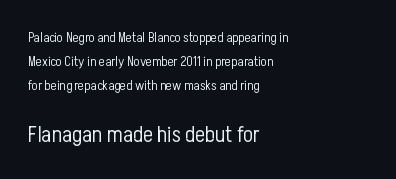
Q: Is the text bold? A: No.
Q: Is the text italic (slanted)? A: No, it is upright.
Q: Is the text underlined? A: No.
Q: How is the paragraph aligned? A: Left-aligned.
Q: Is the spacing between letters normal or unusually wide? A: Normal.
Q: Which block of text is set in a larger size, the first (top) or the second (bottom)? A: The second (bottom) one.
